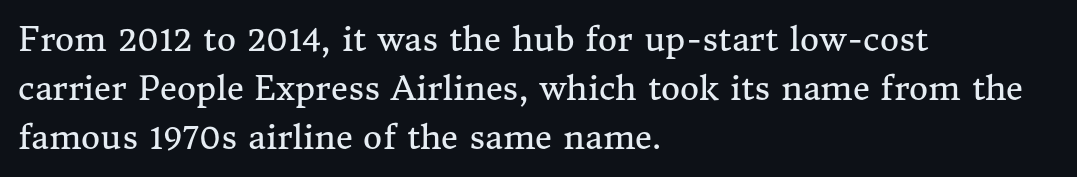
{"serif": "yes", "italic": "no", "bold": "no", "weight": "regular", "width": "normal", "stroke_contrast": "medium", "x_height": "medium", "monospaced": "no", "underline": "no", "align": "left", "line_spacing": "normal", "line_spacing_ratio": 1.48, "letter_spacing": "normal", "letter_spacing_em": 0.0, "glyph_px": 33}
